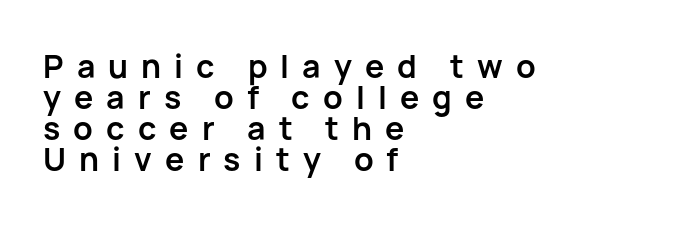
The image shows 32 px semibold sans-serif type, upright; set left-aligned, tight line spacing (0.97x), unusually wide letter spacing (+0.41 em), not underlined; low stroke contrast and a medium x-height.
